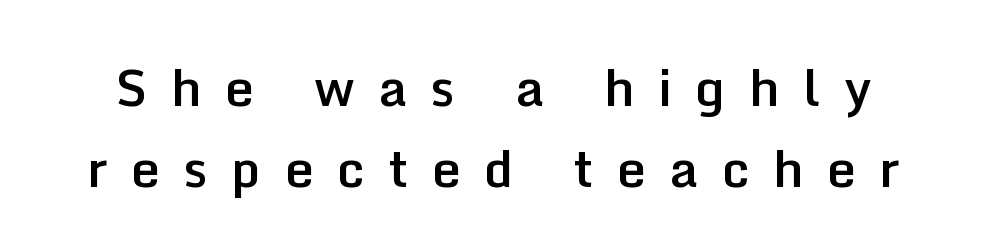
Q: Is the text bold? A: Semi-bold.
Q: Is the text italic (slanted)? A: No, it is upright.
Q: Is the typeface a serif or a sans-serif typeface? A: Sans-serif.
Q: Is the text underlined? A: No.
Q: Is the spacing between letters normal or unusually wide? A: Unusually wide.
Q: Is the spacing between lines tight, normal or loose? A: Normal.
Q: Width (condensed, normal, or wide)? A: Normal.
Q: Stroke contrast? A: Low.
Q: x-height? A: Medium.
Q: Monospaced? A: No.
